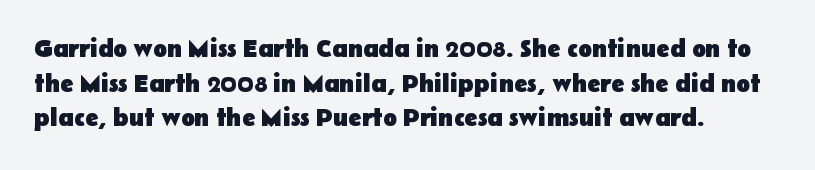
The image shows 25 px bold type, upright; set left-aligned, normal line spacing (1.39x), normal letter spacing, not underlined.
